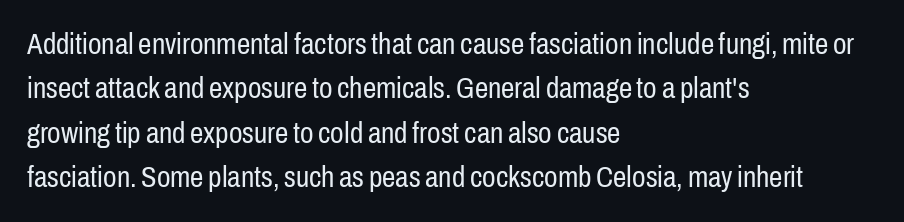
{"serif": "no", "italic": "no", "bold": "no", "weight": "regular", "width": "condensed", "stroke_contrast": "low", "x_height": "medium", "monospaced": "no", "underline": "no", "align": "left", "line_spacing": "normal", "line_spacing_ratio": 1.48, "letter_spacing": "normal", "letter_spacing_em": 0.0, "glyph_px": 30}
